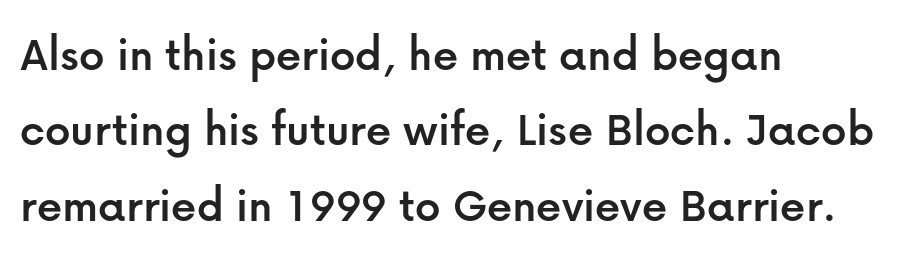
A typesetter would call this zero additional tracking. Honestly, there is no underline to notice here at all. You can tell from the bare stems that sans-serif type was used. The letters advance in unequal steps, a hallmark of proportional type. These lines are set flush left with a ragged right edge. Ordinary non-slanted type is in use.
